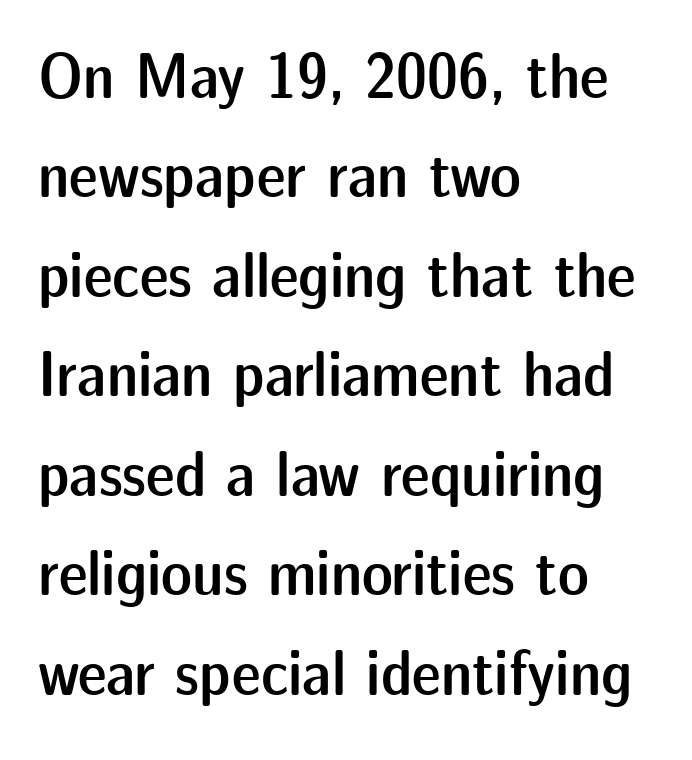
Q: Is the text bold? A: Semi-bold.
Q: Is the text italic (slanted)? A: No, it is upright.
Q: Is the typeface a serif or a sans-serif typeface? A: Sans-serif.
Q: Is the text underlined? A: No.
Q: How is the paragraph aligned? A: Left-aligned.
Q: Is the spacing between letters normal or unusually wide? A: Normal.
Q: Is the spacing between lines tight, normal or loose? A: Normal.
Q: Width (condensed, normal, or wide)? A: Normal.
Q: Stroke contrast? A: Low.
Q: x-height? A: Medium.
Q: Monospaced? A: No.
